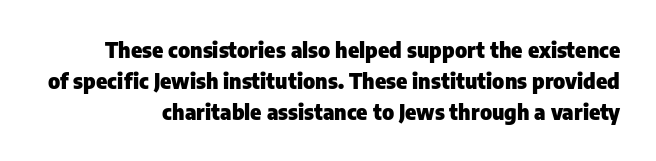
A typesetter would mark this as roman, not italic. Regular leading. Descenders hang freely into open space. This rendering leaves character spacing at its baseline value. Summary of weight: heavy, a full bold.
